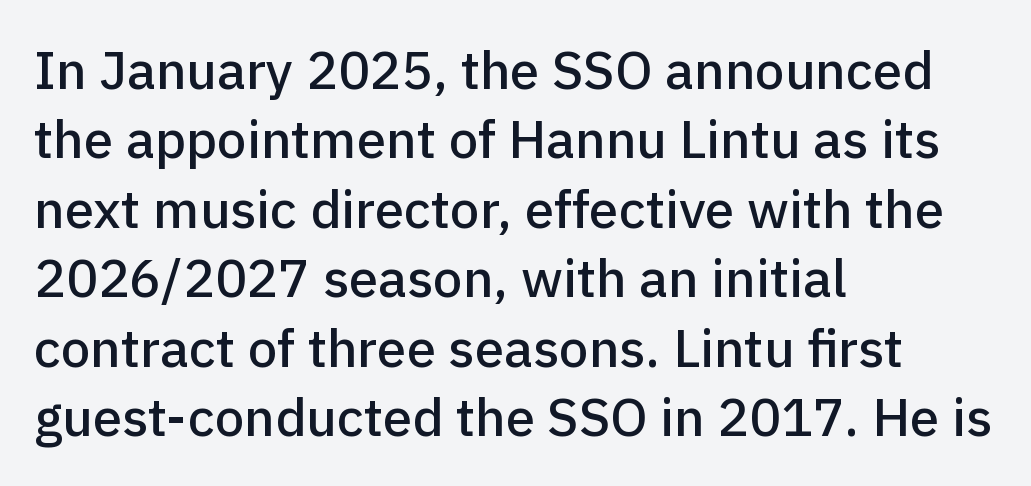
Letterform terminals end flat and unadorned throughout the passage. The rendering uses natural spacing where letterforms have individual widths. Each new line begins a customary step beneath the previous one. The lettering holds an erect, upright posture throughout.
